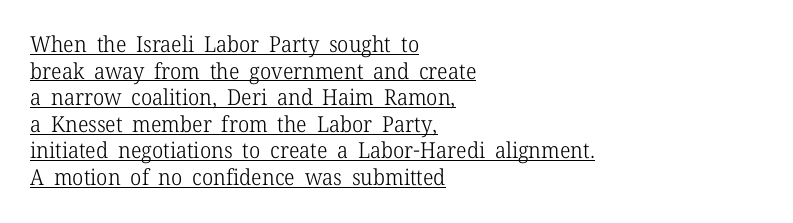
The image shows 22 px text type, upright; set left-aligned, line spacing 1.21x, normal letter spacing, underlined.
